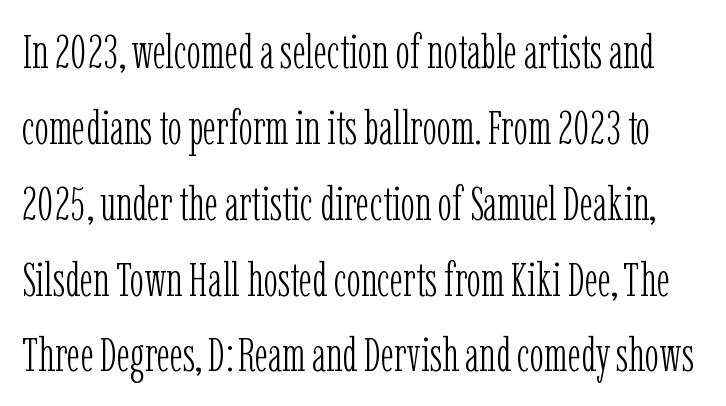
Spacing verdict: proportional, widths tailored to each character. This reads as an unemphasized weight, regular at the heaviest. Each new line begins a customary step beneath the previous one. Descender tails drop into unmarked territory.
